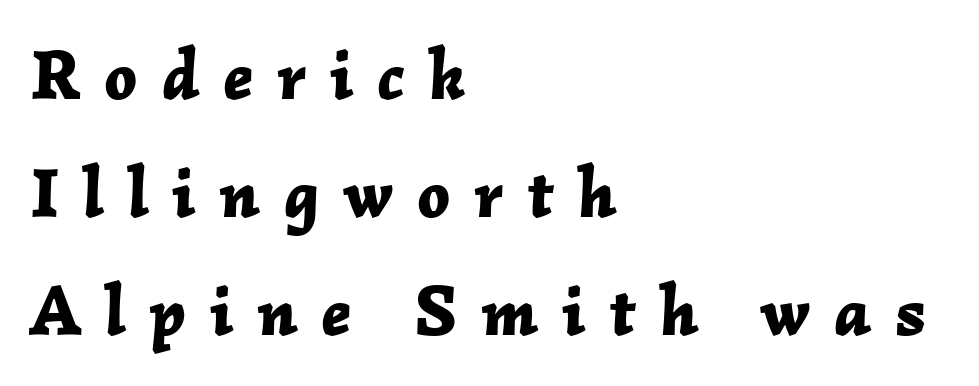
The image shows 71 px bold type, italic (leaning right); set left-aligned, normal line spacing (1.66x), unusually wide letter spacing (+0.33 em), not underlined; low stroke contrast and a medium x-height.
